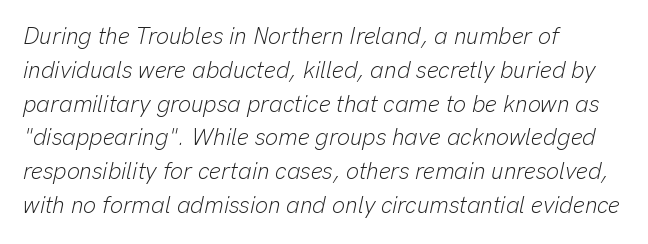
{"italic": "yes", "lean": "right", "slant_degrees": 13, "bold": "no", "underline": "no", "align": "left", "line_spacing": "normal", "line_spacing_ratio": 1.47, "letter_spacing": "normal", "letter_spacing_em": 0.0, "glyph_px": 23}
